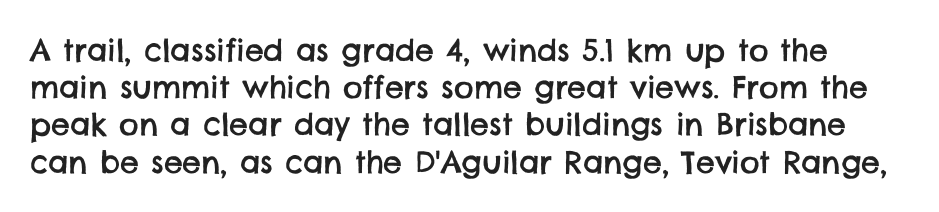
Does the type have serifs? No, each stem ends abruptly. Spacing between characters is what you'd get straight out of the box. Descender tails drop into unmarked territory. Proportional: the letters do not fall into vertical columns.
